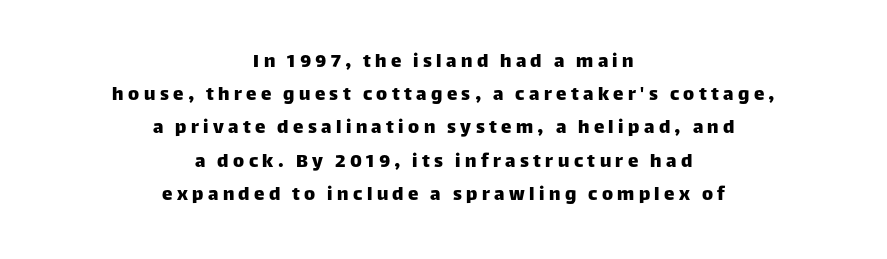
The image shows 21 px text type, upright; set centered, normal line spacing (1.58x), unusually wide letter spacing (+0.21 em), not underlined.
